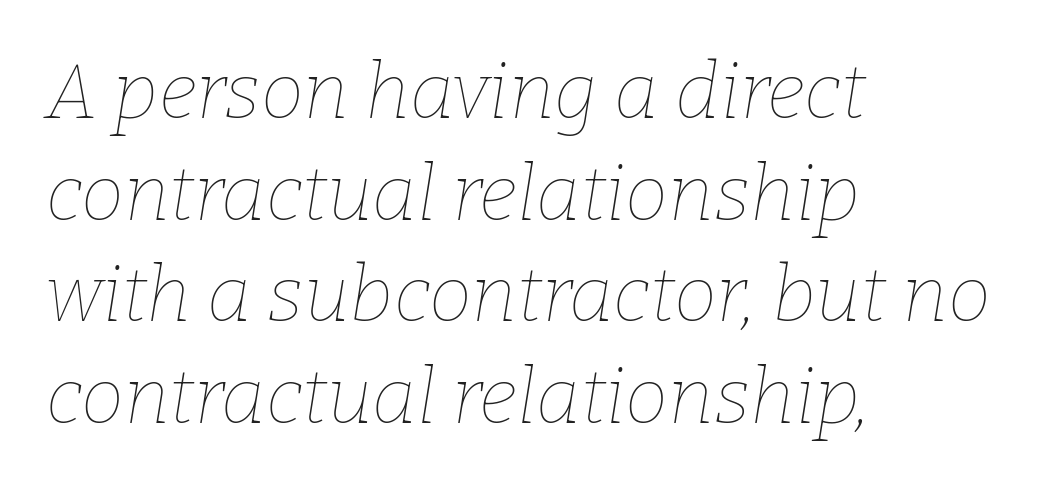
The typesetter chose a ragged-right arrangement here. The typography opts for an oblique posture over an upright one. Vertical stems look standard width or narrower in stroke. Characters follow at the spacing the type designer built in. The baseline area is clear. A typesetter would call this proportional, since set widths differ per character.
